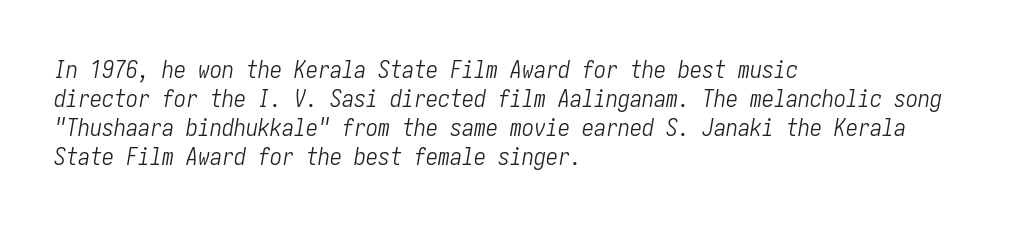
{"italic": "yes", "lean": "right", "slant_degrees": 10, "bold": "no", "underline": "no", "align": "left", "line_spacing_ratio": 1.21, "letter_spacing": "normal", "letter_spacing_em": 0.0, "glyph_px": 24}
